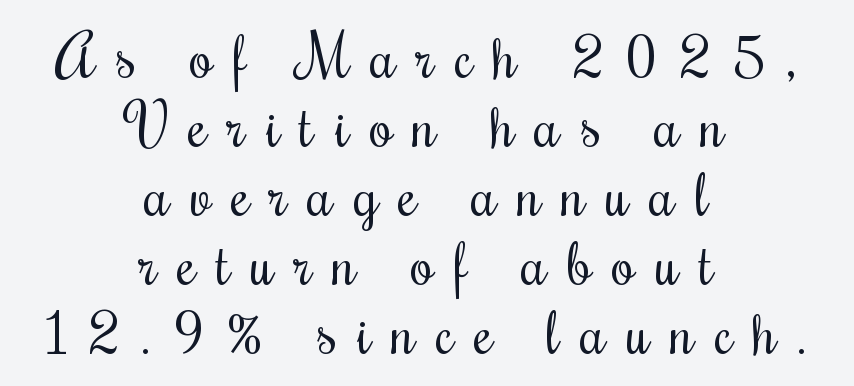
The setting favours the middle, as headings and verse often do. Tracking value appears strongly positive — letters spread wide. Interline gaps are noticeably narrow in this sample. Here the designer chose a conventional face with non-uniform glyph widths. Examine the stroke ends and you'll spot serifs.
